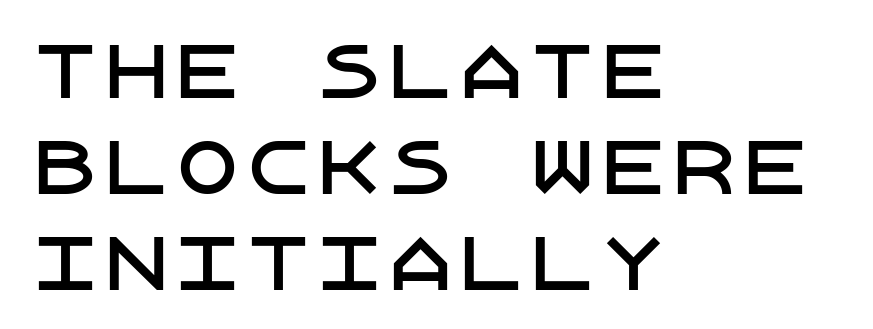
The image shows 71 px sans-serif type, upright; set left-aligned, normal line spacing (1.35x), normal letter spacing, not underlined; low stroke contrast and a large x-height.
